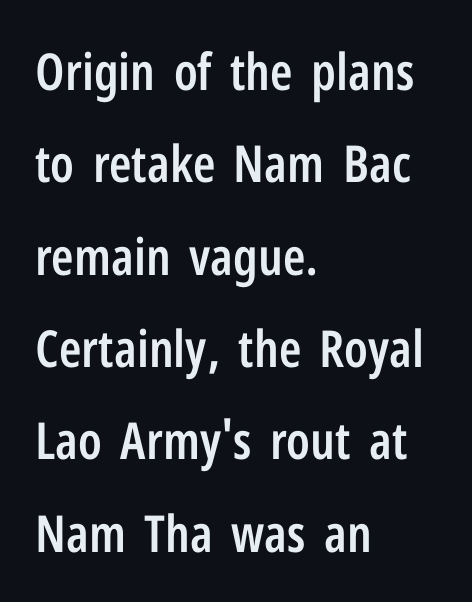
{"serif": "no", "italic": "no", "bold": "semi", "weight": "semibold", "width": "condensed", "stroke_contrast": "low", "x_height": "medium", "monospaced": "no", "underline": "no", "align": "left", "line_spacing_ratio": 1.81, "letter_spacing": "normal", "letter_spacing_em": 0.0, "glyph_px": 51}
